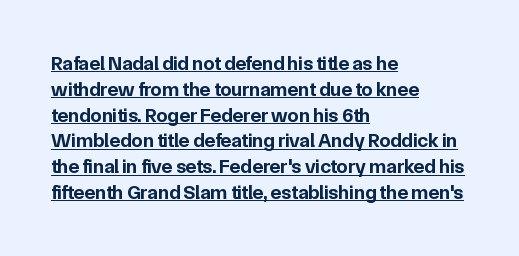
The image shows 20 px bold type, upright; set left-aligned, normal line spacing (1.29x), normal letter spacing, underlined.
